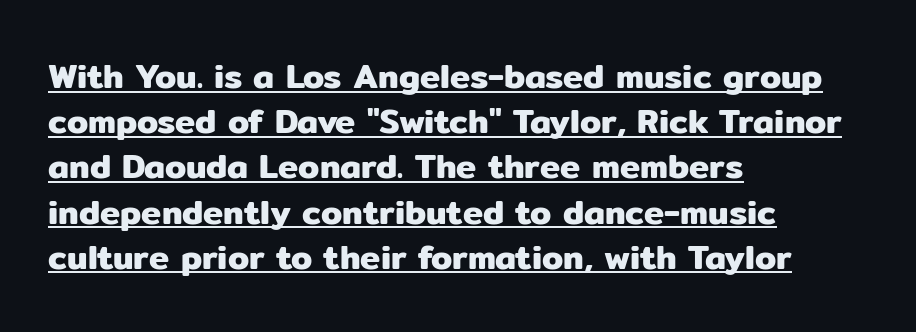
The passage shown has conventional tracking throughout. Proportional: the letters do not fall into vertical columns. The passage shown stacks its lines at a standard gap. Every stem runs plumb, perpendicular to the baseline. The passage shown is underscored from start to finish. This sample uses a sans-serif face.
